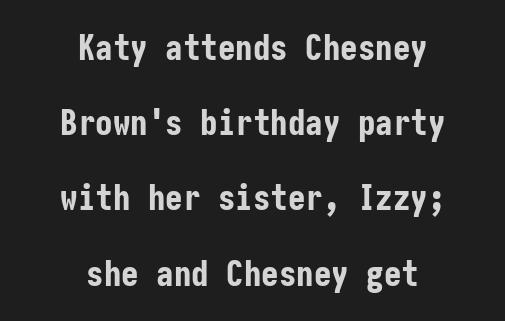
The image shows 35 px bold, condensed sans-serif type, upright; set centered, loose line spacing (2.15x), normal letter spacing, not underlined; low stroke contrast and a medium x-height.
